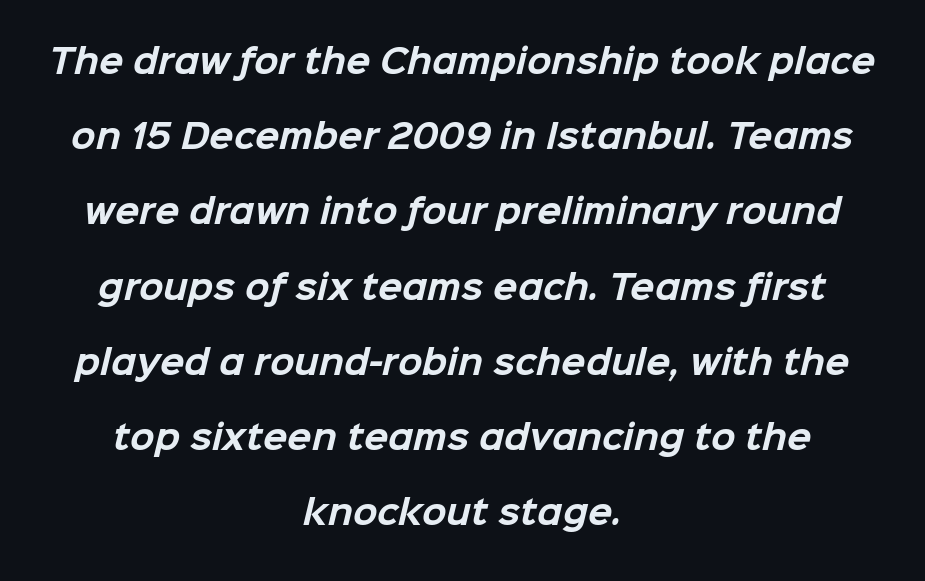
{"serif": "no", "bold": "yes", "weight": "bold", "width": "normal", "stroke_contrast": "low", "x_height": "medium", "monospaced": "no", "underline": "no", "align": "center", "line_spacing": "loose", "line_spacing_ratio": 2.35, "letter_spacing": "normal", "letter_spacing_em": 0.0, "glyph_px": 32}
